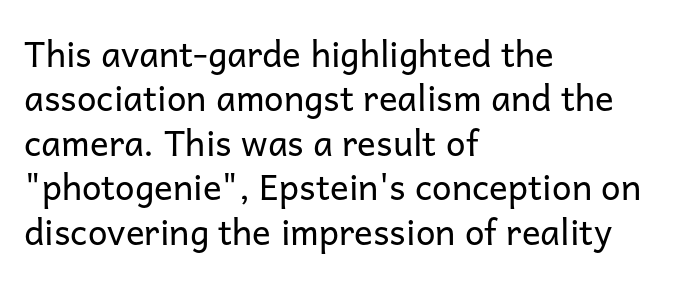
Q: Is the text bold? A: No.
Q: Is the text italic (slanted)? A: No, it is upright.
Q: Is the typeface a serif or a sans-serif typeface? A: Sans-serif.
Q: Is the text underlined? A: No.
Q: How is the paragraph aligned? A: Left-aligned.
Q: Is the spacing between letters normal or unusually wide? A: Normal.
Q: Is the spacing between lines tight, normal or loose? A: Normal.
Q: Width (condensed, normal, or wide)? A: Normal.
Q: Stroke contrast? A: Low.
Q: x-height? A: Medium.
Q: Monospaced? A: No.
